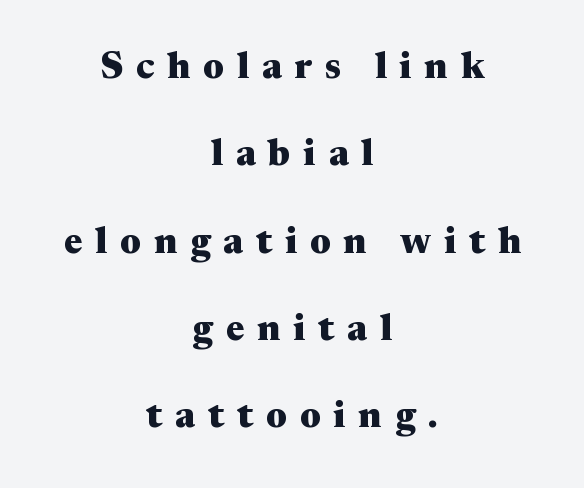
Q: Is the text bold? A: Yes.
Q: Is the text italic (slanted)? A: No, it is upright.
Q: Is the typeface a serif or a sans-serif typeface? A: Serif.
Q: Is the text underlined? A: No.
Q: How is the paragraph aligned? A: Centered.
Q: Is the spacing between letters normal or unusually wide? A: Unusually wide.
Q: Is the spacing between lines tight, normal or loose? A: Loose.
Q: Width (condensed, normal, or wide)? A: Wide.
Q: Stroke contrast? A: Medium.
Q: x-height? A: Medium.
Q: Monospaced? A: No.
